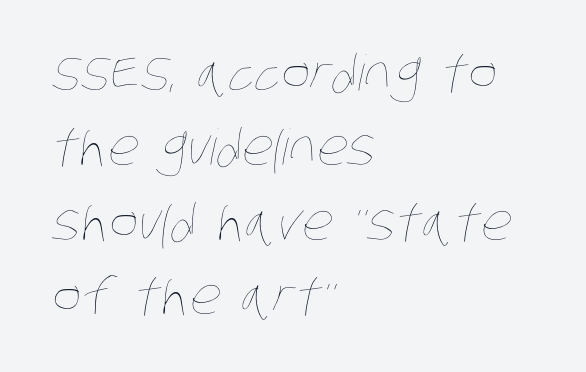
{"bold": "no", "weight": "thin", "width": "condensed", "stroke_contrast": "low", "x_height": "large", "monospaced": "no", "underline": "no", "align": "left", "line_spacing": "normal", "line_spacing_ratio": 1.52, "letter_spacing": "normal", "letter_spacing_em": 0.0, "glyph_px": 49}
